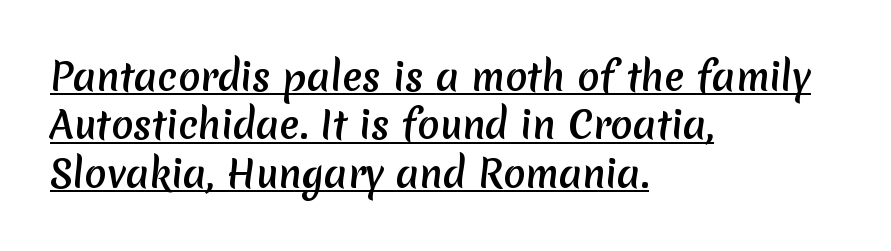
{"serif": "no", "width": "normal", "stroke_contrast": "medium", "x_height": "medium", "monospaced": "no", "underline": "yes", "align": "left", "line_spacing": "normal", "line_spacing_ratio": 1.31, "letter_spacing": "normal", "letter_spacing_em": 0.0, "glyph_px": 37}
